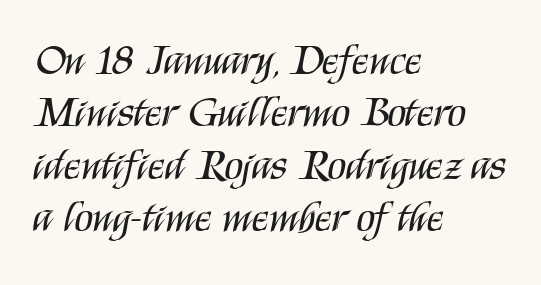
Unlike a traditional serif, this face leaves its strokes unadorned. Notice how the passage keeps a crisp vertical edge on the left only. Vertical stems look standard width or narrower in stroke. Caption: standard tracking, unaltered. Honestly, there is no underline to notice here at all.
